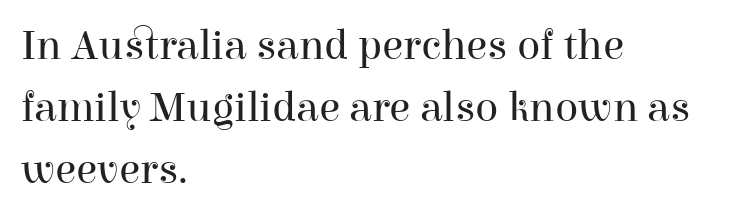
{"serif": "yes", "italic": "no", "bold": "no", "weight": "regular", "width": "normal", "stroke_contrast": "high", "x_height": "medium", "monospaced": "no", "underline": "no", "align": "left", "line_spacing": "normal", "line_spacing_ratio": 1.44, "letter_spacing": "normal", "letter_spacing_em": 0.0, "glyph_px": 43}
